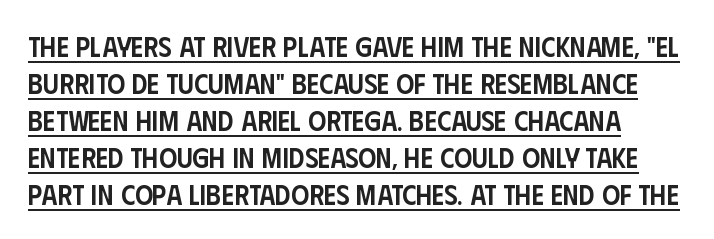
The sample has been set in demibold, a notch under bold. These lines are rendered in a variable-pitch font. A typesetter would call this leading conventional body-copy spacing. This rendering leaves character spacing at its baseline value. The face used here is a sans, in the tradition of grotesques and geometrics. Italic: no, the glyphs are upright roman.
